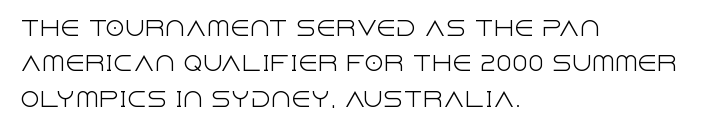
{"italic": "no", "bold": "no", "underline": "no", "align": "left", "line_spacing_ratio": 1.77, "letter_spacing": "normal", "letter_spacing_em": 0.0, "glyph_px": 20}
